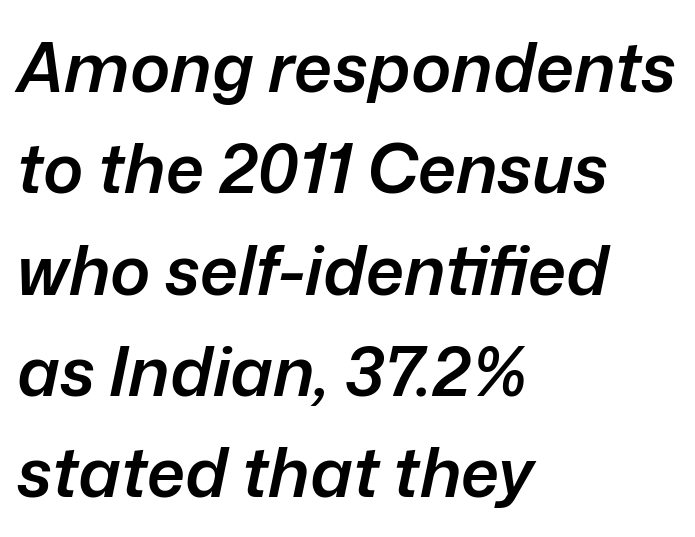
The image shows 68 px semibold type, italic (leaning right); set left-aligned, normal line spacing (1.49x), normal letter spacing, not underlined; low stroke contrast and a medium x-height.
